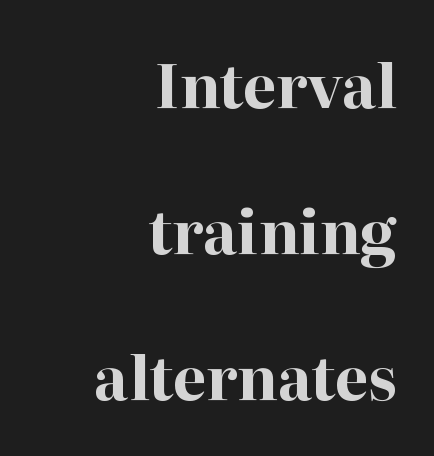
Q: Is the text bold? A: Yes.
Q: Is the text italic (slanted)? A: No, it is upright.
Q: Is the typeface a serif or a sans-serif typeface? A: Serif.
Q: Is the text underlined? A: No.
Q: How is the paragraph aligned? A: Right-aligned.
Q: Is the spacing between letters normal or unusually wide? A: Normal.
Q: Is the spacing between lines tight, normal or loose? A: Loose.
Q: Width (condensed, normal, or wide)? A: Normal.
Q: Stroke contrast? A: High.
Q: x-height? A: Medium.
Q: Monospaced? A: No.
